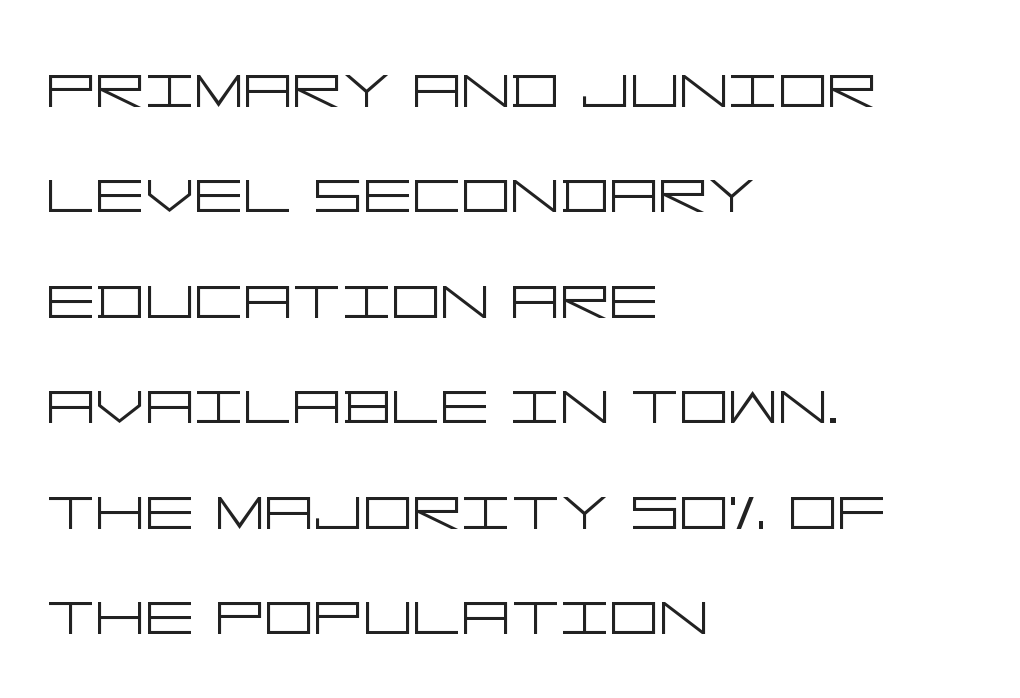
{"serif": "no", "italic": "no", "bold": "no", "weight": "light", "width": "wide", "stroke_contrast": "low", "x_height": "large", "underline": "no", "align": "left", "line_spacing": "normal", "line_spacing_ratio": 1.37, "letter_spacing": "normal", "letter_spacing_em": 0.0, "glyph_px": 77}
